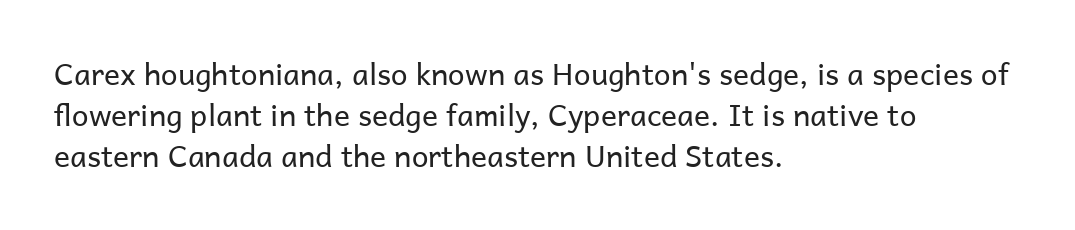
{"serif": "no", "italic": "no", "bold": "no", "weight": "regular", "width": "normal", "stroke_contrast": "low", "x_height": "medium", "monospaced": "no", "underline": "no", "align": "left", "line_spacing": "normal", "line_spacing_ratio": 1.36, "letter_spacing": "normal", "letter_spacing_em": 0.0, "glyph_px": 30}
